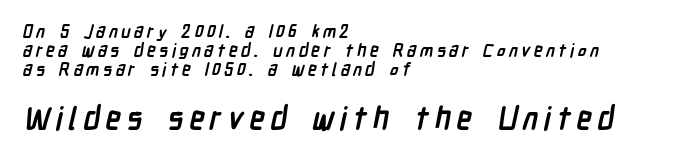
Q: Is the text bold? A: Yes.
Q: Is the typeface a serif or a sans-serif typeface? A: Sans-serif.
Q: Is the text underlined? A: No.
Q: How is the paragraph aligned? A: Left-aligned.
Q: Is the spacing between lines tight, normal or loose? A: Tight.
Q: Which block of text is set in a larger size, the first (top) or the second (bottom)? A: The second (bottom) one.
Q: Width (condensed, normal, or wide)? A: Condensed.
Q: Stroke contrast? A: Low.
Q: x-height? A: Medium.
Q: Monospaced? A: No.
